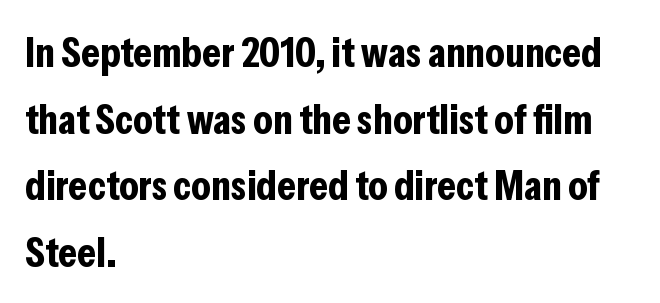
{"serif": "no", "italic": "no", "bold": "yes", "weight": "bold", "width": "condensed", "stroke_contrast": "low", "x_height": "medium", "monospaced": "no", "underline": "no", "align": "left", "line_spacing": "normal", "line_spacing_ratio": 1.55, "letter_spacing": "normal", "letter_spacing_em": 0.0, "glyph_px": 43}
